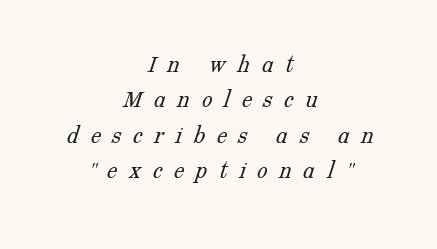
Someone cranked the tracking dial way up on this one. Underline: absent. Summary of vertical rhythm: regular, with standard interline spacing. Each line is balanced around a shared central axis.
